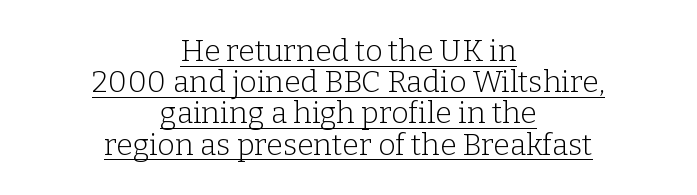
Q: Is the text bold? A: No.
Q: Is the text italic (slanted)? A: No, it is upright.
Q: Is the typeface a serif or a sans-serif typeface? A: Serif.
Q: Is the text underlined? A: Yes.
Q: How is the paragraph aligned? A: Centered.
Q: Is the spacing between letters normal or unusually wide? A: Normal.
Q: Is the spacing between lines tight, normal or loose? A: Tight.
Q: Width (condensed, normal, or wide)? A: Normal.
Q: Stroke contrast? A: Low.
Q: x-height? A: Medium.
Q: Monospaced? A: No.
